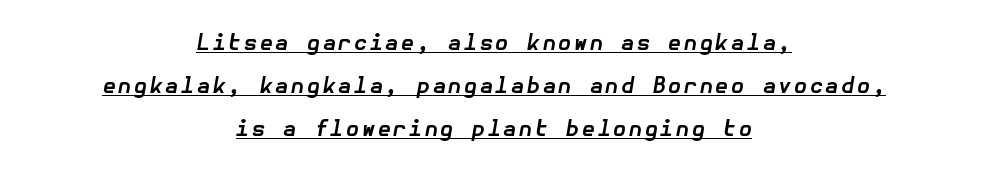
Q: Is the text bold? A: Yes.
Q: Is the text italic (slanted)? A: Yes, it leans right by about 10 degrees.
Q: Is the text underlined? A: Yes.
Q: How is the paragraph aligned? A: Centered.
Q: Is the spacing between lines tight, normal or loose? A: Loose.
